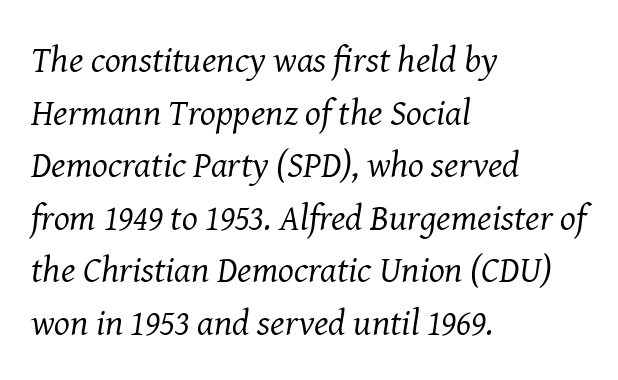
The paragraph shown leans on its left margin. Each row of text sits above clean, open space. The face used here is rendered with its standard letterfit. The letters carry serifs — small finishing strokes at the ends of their stems. Note the varied advance widths — an 'i' is clearly narrower than an 'm'. It's the slanting kind of type.
